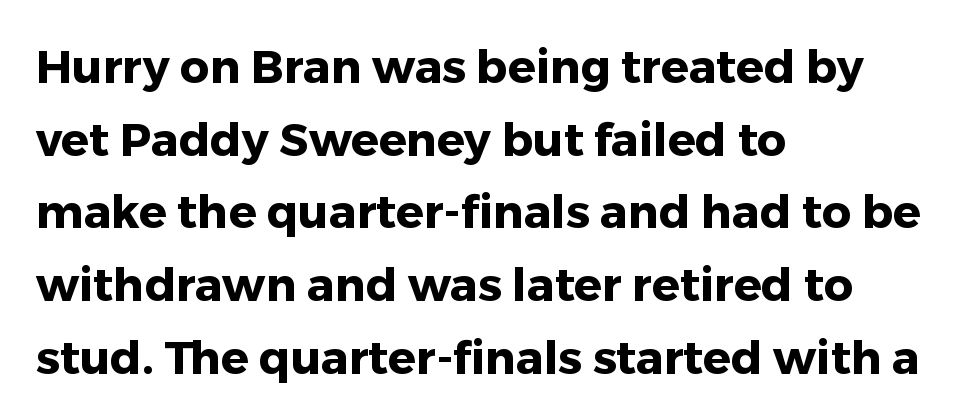
The space between consecutive lines is moderate. Think of a printed novel: that variable character pitch is what you see here. The type is set solid horizontally, with unmodified tracking. The rendering anchors every line to the left-hand side. Thick stems and heavy bowls — unmistakably bold. Notice how the stems are strictly vertical — no italics here.
